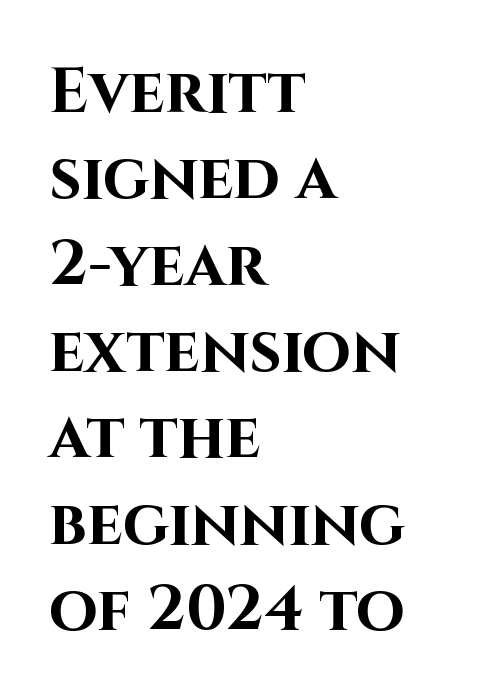
{"serif": "no", "italic": "no", "bold": "yes", "weight": "bold", "width": "normal", "stroke_contrast": "high", "x_height": "large", "monospaced": "no", "underline": "no", "align": "left", "line_spacing": "normal", "line_spacing_ratio": 1.37, "letter_spacing": "normal", "letter_spacing_em": 0.0, "glyph_px": 63}
